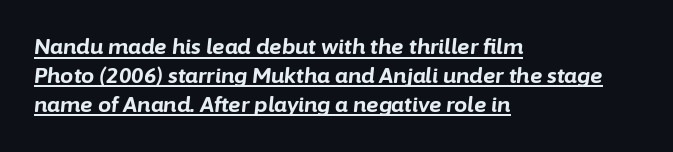
Q: Is the text bold? A: Yes.
Q: Is the text italic (slanted)? A: Yes, it leans right by about 6 degrees.
Q: Is the text underlined? A: Yes.
Q: How is the paragraph aligned? A: Left-aligned.
Q: Is the spacing between letters normal or unusually wide? A: Normal.
Q: Is the spacing between lines tight, normal or loose? A: Normal.
